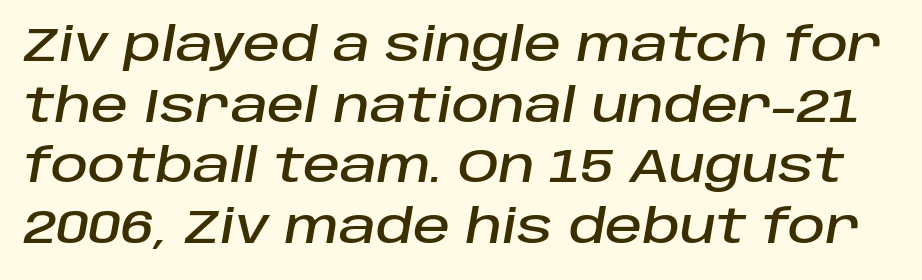
{"italic": "yes", "lean": "right", "slant_degrees": 10, "width": "normal", "stroke_contrast": "low", "x_height": "large", "monospaced": "no", "underline": "no", "line_spacing": "normal", "line_spacing_ratio": 1.32, "letter_spacing": "normal", "letter_spacing_em": 0.0, "glyph_px": 46}
